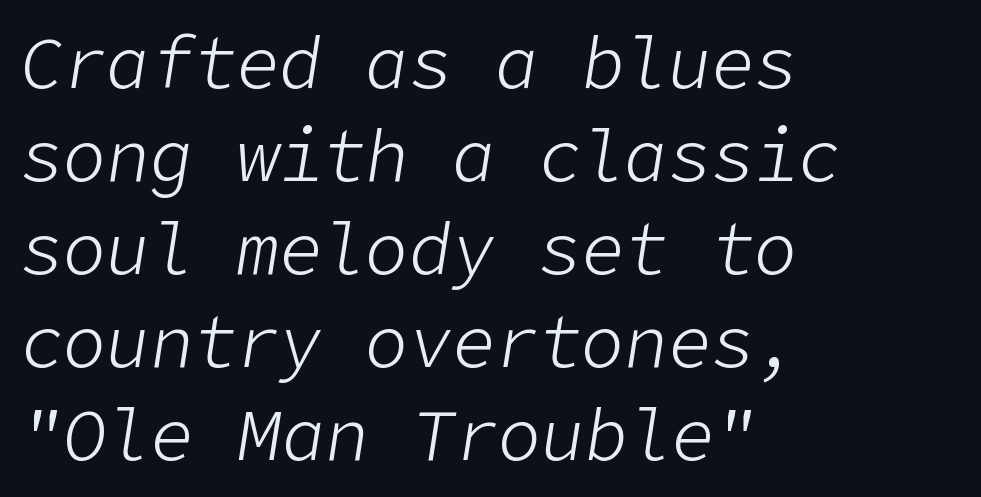
{"italic": "yes", "lean": "right", "slant_degrees": 9, "bold": "no", "weight": "light", "width": "normal", "stroke_contrast": "low", "x_height": "medium", "underline": "no", "align": "left", "line_spacing": "normal", "line_spacing_ratio": 1.29, "letter_spacing": "normal", "letter_spacing_em": 0.0, "glyph_px": 72}
